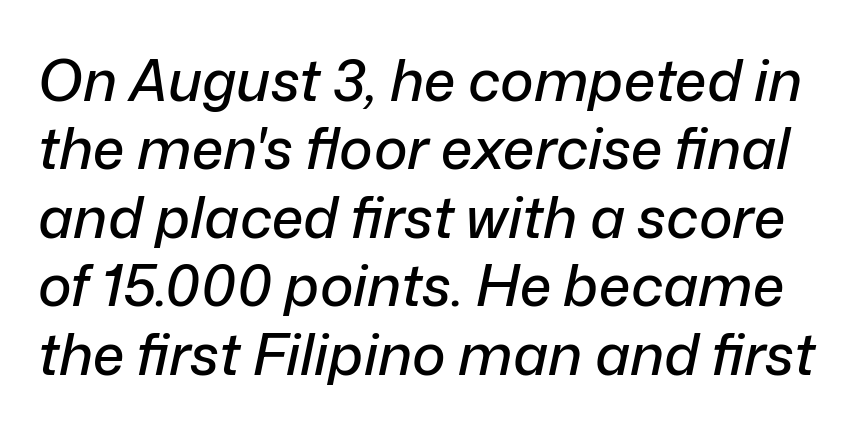
The image shows 57 px text type, italic (leaning right); set line spacing 1.2x, normal letter spacing, not underlined; low stroke contrast and a medium x-height.
